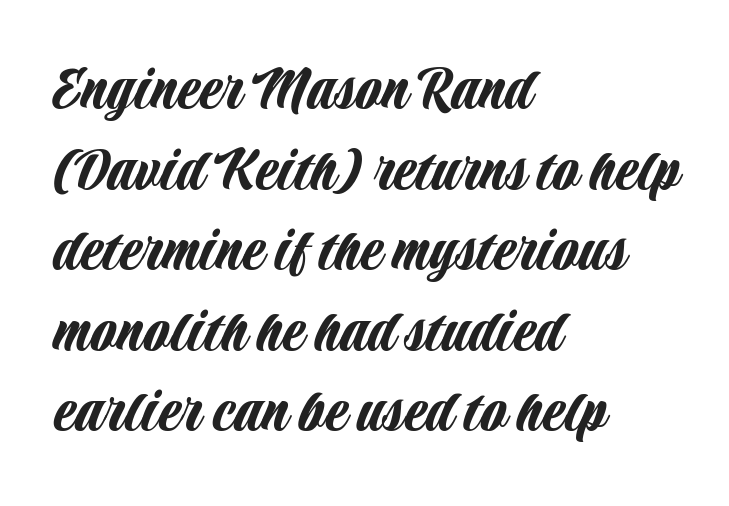
{"serif": "no", "width": "condensed", "stroke_contrast": "low", "x_height": "large", "monospaced": "no", "underline": "no", "align": "left", "line_spacing_ratio": 1.22, "letter_spacing": "normal", "letter_spacing_em": 0.0, "glyph_px": 66}
